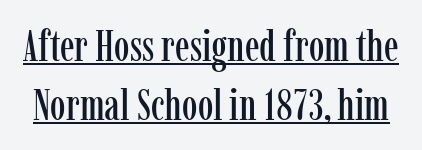
When letters stand straight like this, we call the style roman or upright. No extra tracking has been applied to these lines. Spacing verdict: proportional, widths tailored to each character. Does the leading feel generous? No, just average.
